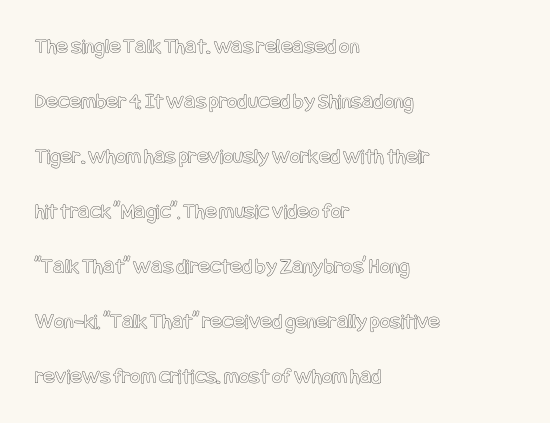
Q: Is the text italic (slanted)? A: No, it is upright.
Q: Is the text underlined? A: No.
Q: How is the paragraph aligned? A: Left-aligned.
Q: Is the spacing between letters normal or unusually wide? A: Normal.
Q: Is the spacing between lines tight, normal or loose? A: Loose.
